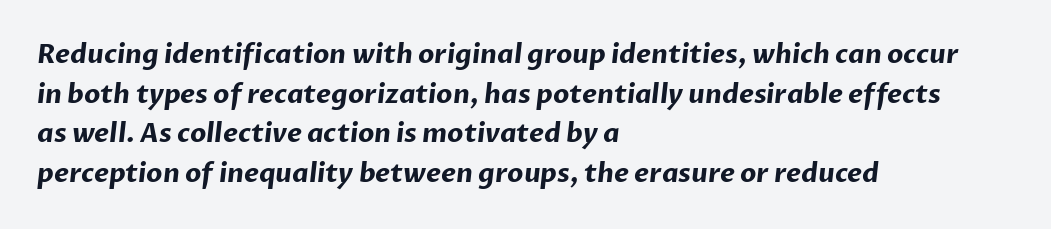
The image shows 26 px bold type; set left-aligned, normal line spacing (1.52x), normal letter spacing, not underlined.
